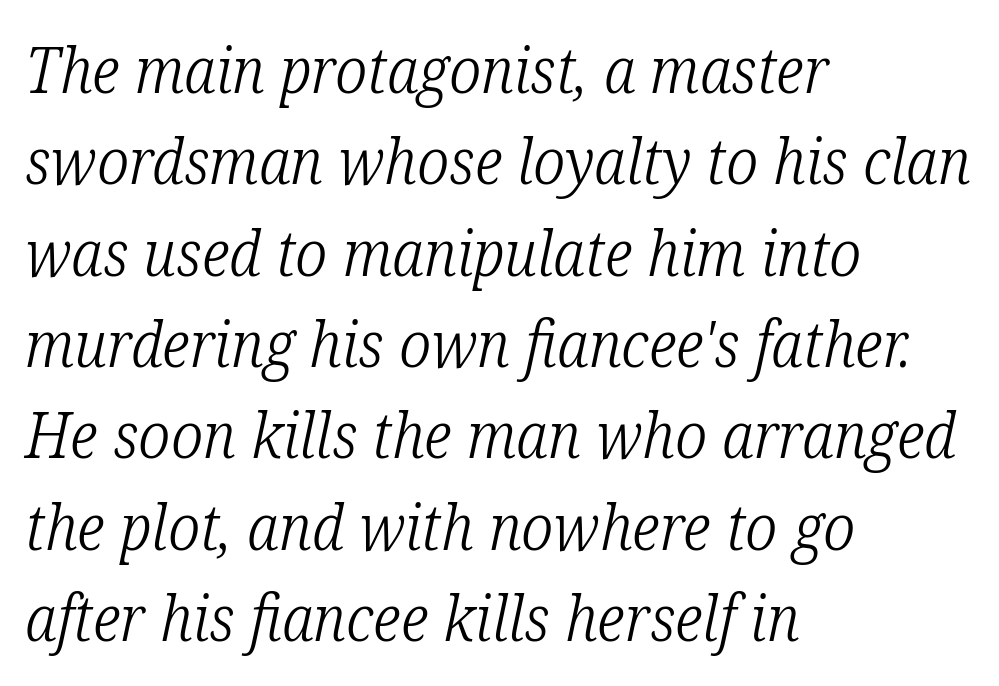
{"serif": "yes", "italic": "yes", "lean": "right", "slant_degrees": 12, "bold": "no", "weight": "light", "width": "condensed", "stroke_contrast": "low", "x_height": "medium", "monospaced": "no", "underline": "no", "align": "left", "line_spacing": "normal", "line_spacing_ratio": 1.45, "letter_spacing": "normal", "letter_spacing_em": 0.0, "glyph_px": 63}
